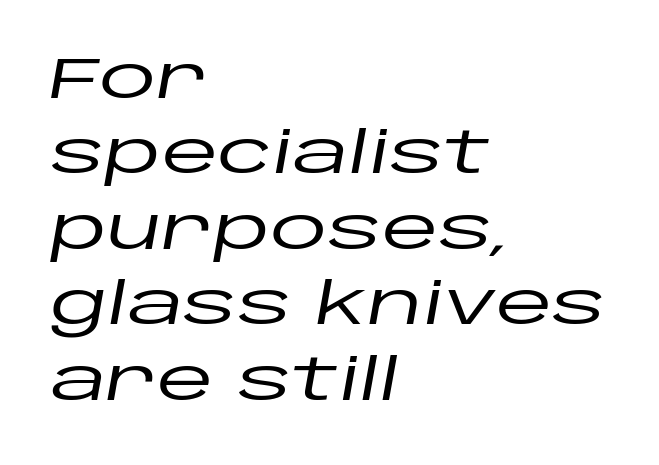
{"italic": "yes", "lean": "right", "slant_degrees": 10, "width": "wide", "stroke_contrast": "low", "x_height": "large", "monospaced": "no", "underline": "no", "align": "left", "line_spacing": "normal", "line_spacing_ratio": 1.3, "letter_spacing": "normal", "letter_spacing_em": 0.0, "glyph_px": 58}
